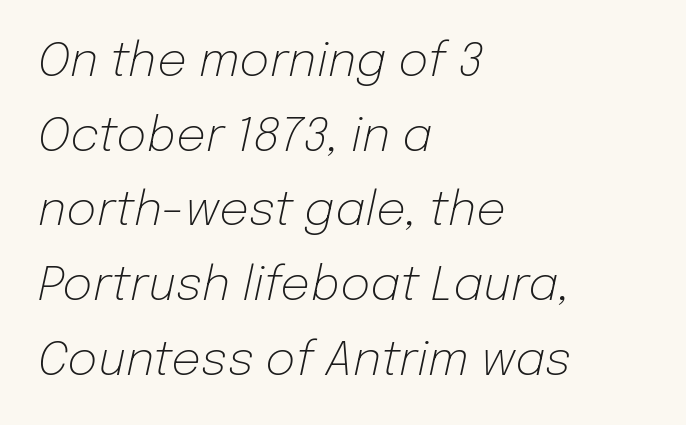
{"italic": "yes", "lean": "right", "slant_degrees": 12, "bold": "no", "weight": "light", "width": "normal", "stroke_contrast": "low", "x_height": "medium", "monospaced": "no", "underline": "no", "align": "left", "line_spacing": "normal", "line_spacing_ratio": 1.59, "letter_spacing": "normal", "letter_spacing_em": 0.0, "glyph_px": 47}
